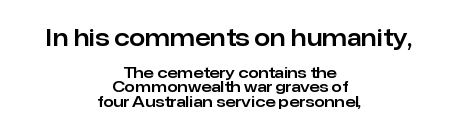
{"italic": "no", "underline": "no", "align": "center", "line_spacing": "tight", "line_spacing_ratio": 0.95, "letter_spacing": "normal", "letter_spacing_em": 0.0, "larger_block": "first", "size_ratio": 1.53, "glyph_px": 23}
